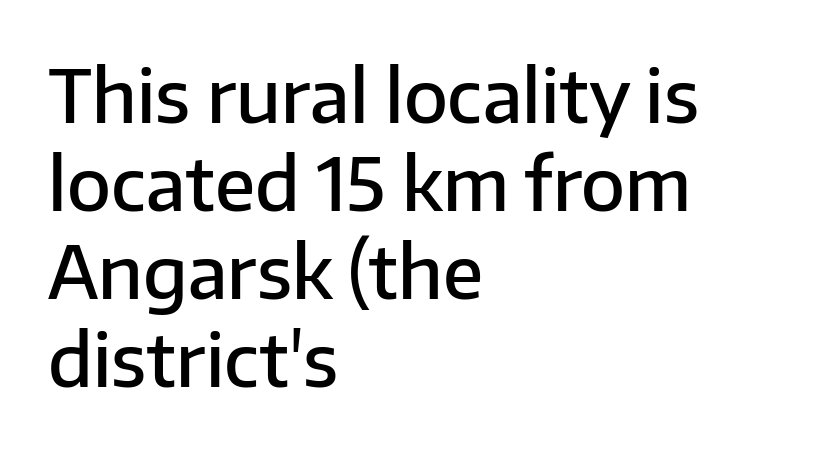
{"serif": "no", "italic": "no", "bold": "semi", "weight": "semibold", "width": "normal", "stroke_contrast": "low", "x_height": "medium", "monospaced": "no", "underline": "no", "align": "left", "line_spacing_ratio": 1.22, "letter_spacing": "normal", "letter_spacing_em": 0.0, "glyph_px": 72}
